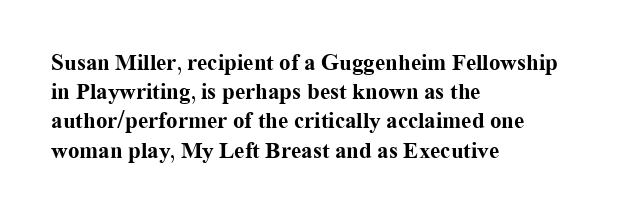
{"italic": "no", "bold": "yes", "underline": "no", "align": "left", "line_spacing": "normal", "line_spacing_ratio": 1.27, "letter_spacing": "normal", "letter_spacing_em": 0.0, "glyph_px": 23}
